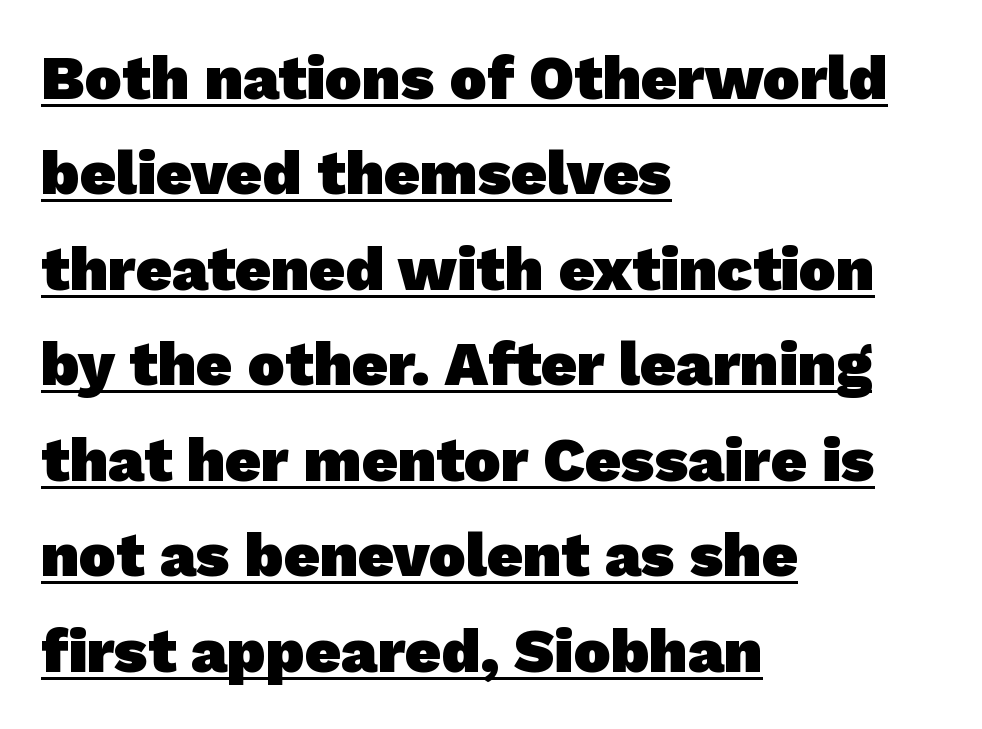
The image shows 62 px heavy sans-serif type; set left-aligned, normal line spacing (1.54x), normal letter spacing, underlined; low stroke contrast and a medium x-height.
